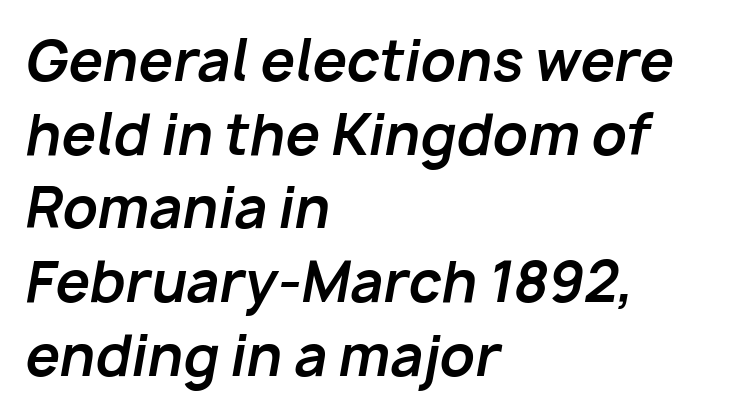
{"italic": "yes", "lean": "right", "slant_degrees": 10, "bold": "yes", "weight": "bold", "width": "normal", "stroke_contrast": "low", "x_height": "medium", "monospaced": "no", "underline": "no", "align": "left", "line_spacing": "normal", "line_spacing_ratio": 1.34, "letter_spacing": "normal", "letter_spacing_em": 0.0, "glyph_px": 55}
